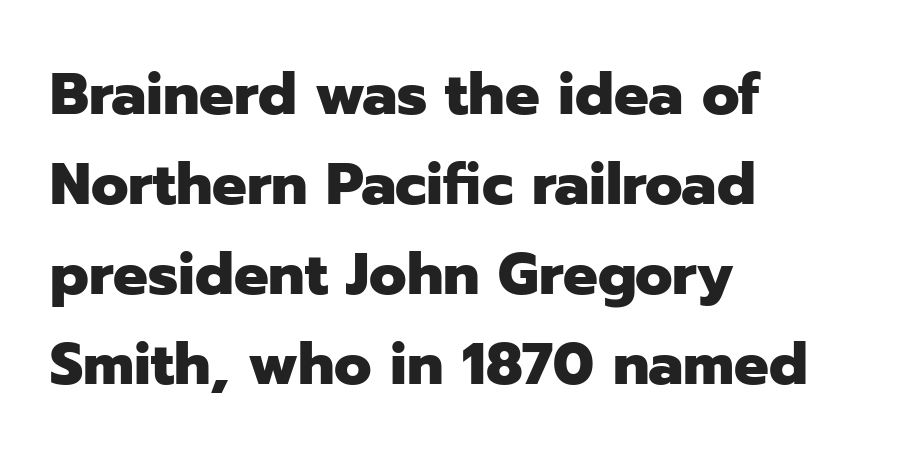
{"serif": "no", "italic": "no", "bold": "yes", "weight": "heavy", "width": "normal", "stroke_contrast": "low", "x_height": "medium", "monospaced": "no", "underline": "no", "align": "left", "line_spacing": "normal", "line_spacing_ratio": 1.55, "letter_spacing": "normal", "letter_spacing_em": 0.0, "glyph_px": 58}
